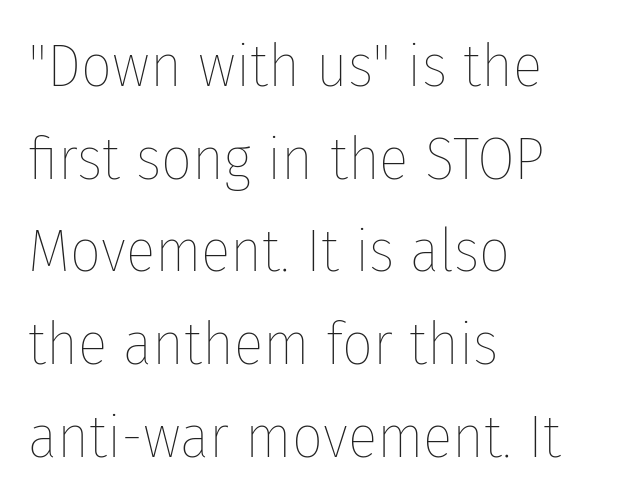
Words appear dense and cohesive because spacing is normal. Each line starts at the same left margin while the right side varies. Spacing verdict: proportional, widths tailored to each character. Underline: absent. This sample keeps an unexceptional amount of space between lines.
